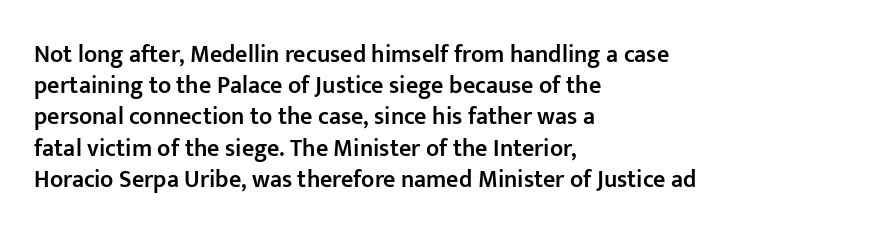
The image shows 24 px text type, upright; set left-aligned, normal line spacing (1.3x), normal letter spacing, not underlined.
